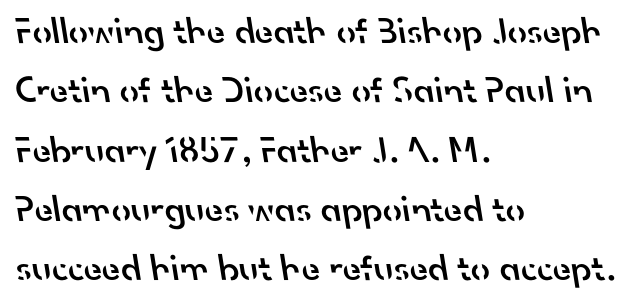
{"serif": "no", "bold": "semi", "weight": "semibold", "width": "normal", "stroke_contrast": "low", "x_height": "small", "monospaced": "no", "underline": "no", "align": "left", "line_spacing": "normal", "line_spacing_ratio": 1.56, "letter_spacing": "normal", "letter_spacing_em": 0.0, "glyph_px": 38}
